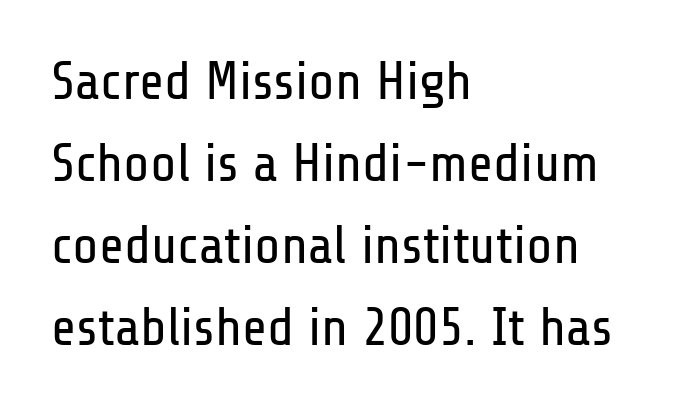
The image shows 54 px regular-weight, condensed sans-serif type, upright; set left-aligned, normal line spacing (1.52x), normal letter spacing, not underlined; low stroke contrast and a medium x-height.
